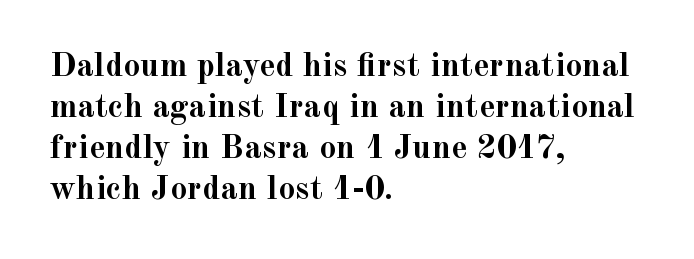
Typesetter's note: full bold, strokes at maximum text heaviness. Font category for this specimen: serif. The rendering uses natural spacing where letterforms have individual widths. The type is set solid horizontally, with unmodified tracking. Plain, unruled lines of type.
